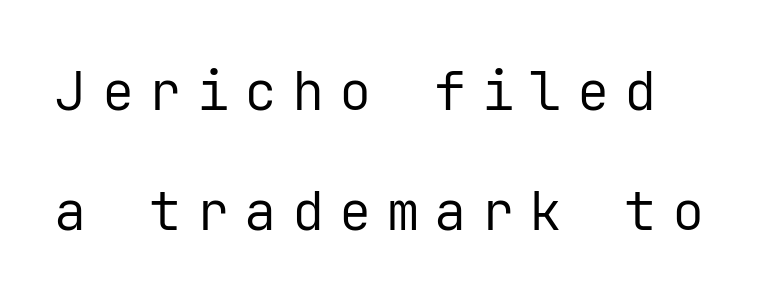
Q: Is the text bold? A: No.
Q: Is the text italic (slanted)? A: No, it is upright.
Q: Is the typeface a serif or a sans-serif typeface? A: Sans-serif.
Q: Is the text underlined? A: No.
Q: How is the paragraph aligned? A: Left-aligned.
Q: Is the spacing between letters normal or unusually wide? A: Unusually wide.
Q: Is the spacing between lines tight, normal or loose? A: Loose.
Q: Width (condensed, normal, or wide)? A: Normal.
Q: Stroke contrast? A: Low.
Q: x-height? A: Medium.
Q: Monospaced? A: Yes.
